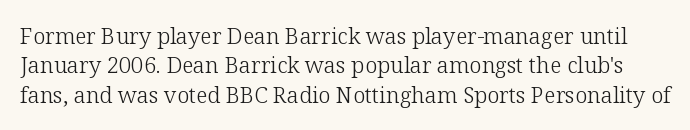
Q: Is the text bold? A: No.
Q: Is the text italic (slanted)? A: No, it is upright.
Q: Is the text underlined? A: No.
Q: Is the spacing between letters normal or unusually wide? A: Normal.
Q: Is the spacing between lines tight, normal or loose? A: Normal.
